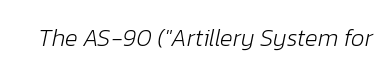
No extra tracking has been applied to these lines. Stems and bowls with no extra thickness — not bold. The whole block is typeset with a tilt. Beneath every word, the page is bare.
